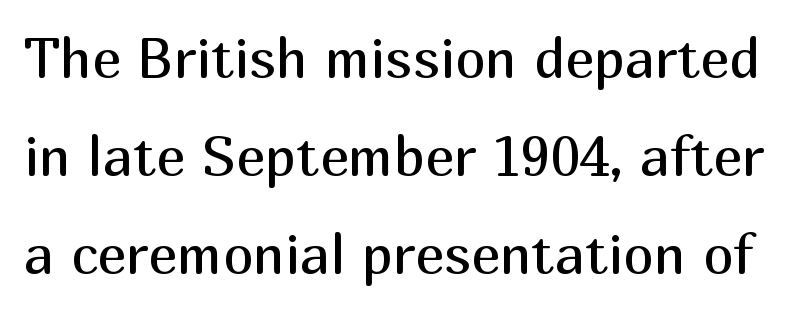
Q: Is the text bold? A: No.
Q: Is the text italic (slanted)? A: No, it is upright.
Q: Is the typeface a serif or a sans-serif typeface? A: Sans-serif.
Q: Is the text underlined? A: No.
Q: Is the spacing between letters normal or unusually wide? A: Normal.
Q: Width (condensed, normal, or wide)? A: Normal.
Q: Stroke contrast? A: Medium.
Q: x-height? A: Medium.
Q: Monospaced? A: No.
